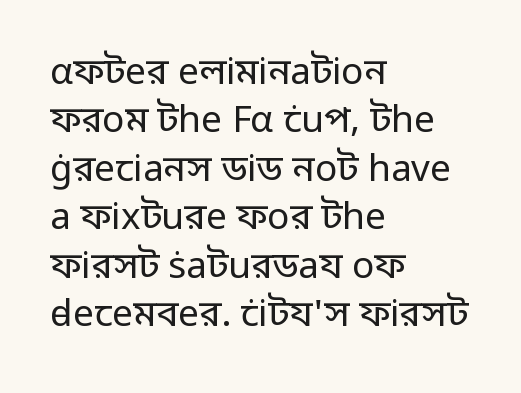
The lines in this sample share a left origin and differ only in where they stop. Does extra space separate the letters? No, they use regular spacing. Any mark beneath the type? The region is blank. Looks like regular typesetting: each glyph gets only the width it needs.
